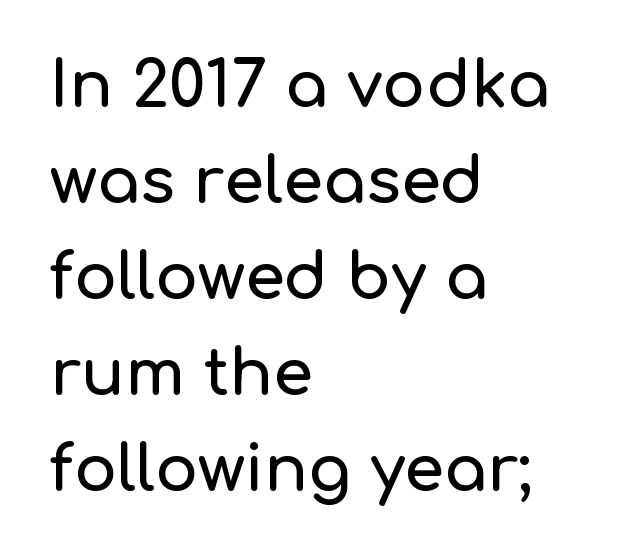
The passage shown is typed in a proportional face where columns would drift. In terms of posture, this sample is upright. Casual observation: everything's shoved over to the left. Successive baselines arrive at the customary interval. Spacing between characters is what you'd get straight out of the box.
